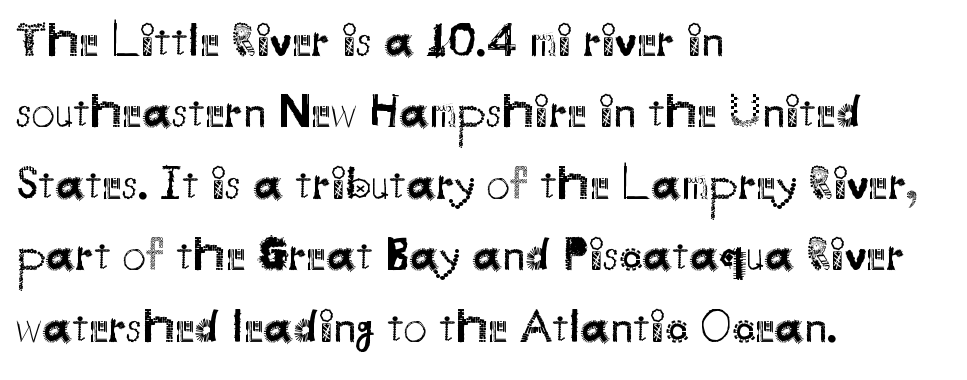
Each row of text sits above clean, open space. Typographically, this falls in the sans-serif category. The rendering uses natural spacing where letterforms have individual widths. The strokes are not fattened; the text isn't bold. The designer left line spacing at the default. Glyph-to-glyph distance matches everyday printed text.
